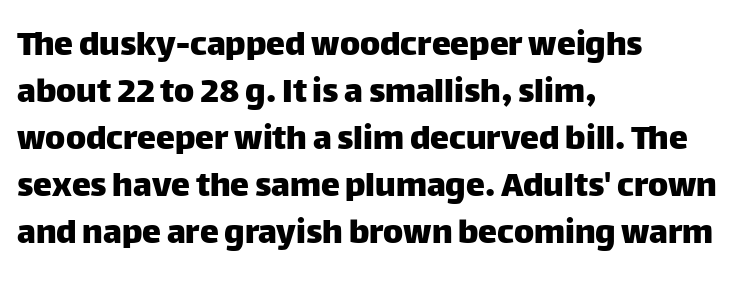
{"serif": "no", "italic": "no", "width": "normal", "stroke_contrast": "low", "x_height": "large", "monospaced": "no", "underline": "no", "align": "left", "line_spacing_ratio": 1.24, "letter_spacing": "normal", "letter_spacing_em": 0.0, "glyph_px": 38}
